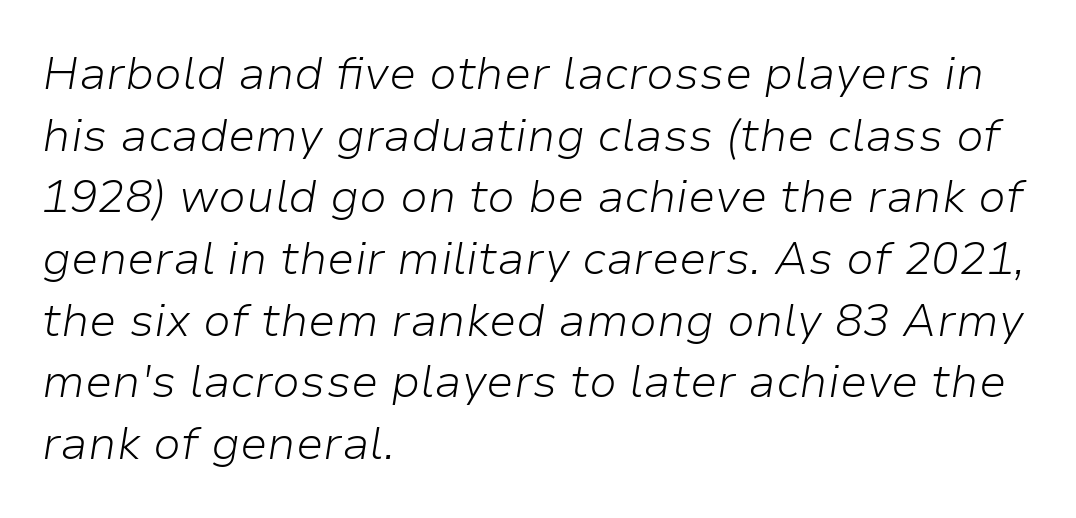
Yep, that's italic — everything's leaning. The passage shown stacks its lines at a standard gap. Stem width sits at or under what a default text font uses. The text block is weighted toward the left margin, trailing off unevenly rightward. The type is set solid horizontally, with unmodified tracking.
